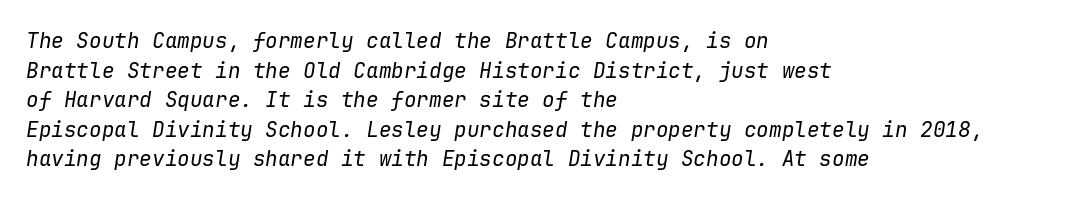
The image shows 21 px text type, italic (leaning right); set left-aligned, normal line spacing (1.41x), normal letter spacing, not underlined.
